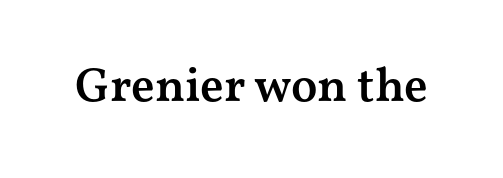
{"serif": "yes", "italic": "no", "bold": "semi", "weight": "semibold", "width": "wide", "stroke_contrast": "medium", "x_height": "medium", "monospaced": "no", "underline": "no", "letter_spacing": "normal", "letter_spacing_em": 0.0, "glyph_px": 48}
